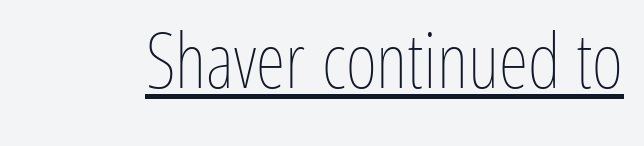
The image shows 76 px thin, condensed type, upright; set normal letter spacing, underlined; low stroke contrast and a medium x-height.
